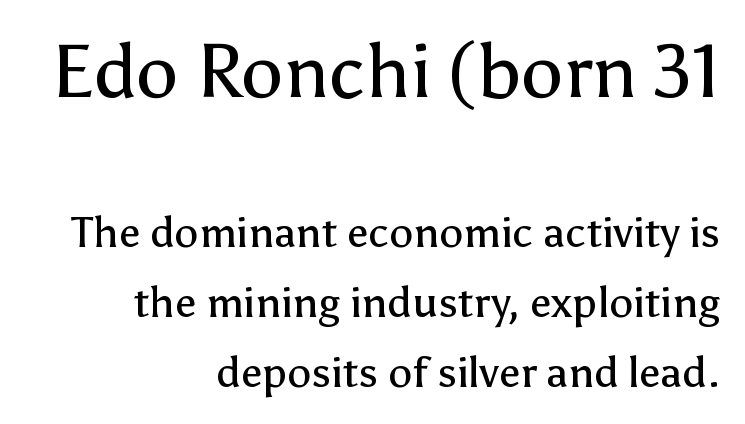
Q: Is the text bold? A: No.
Q: Is the text italic (slanted)? A: No, it is upright.
Q: Is the typeface a serif or a sans-serif typeface? A: Sans-serif.
Q: Is the text underlined? A: No.
Q: How is the paragraph aligned? A: Right-aligned.
Q: Is the spacing between letters normal or unusually wide? A: Normal.
Q: Is the spacing between lines tight, normal or loose? A: Normal.
Q: Which block of text is set in a larger size, the first (top) or the second (bottom)? A: The first (top) one.
Q: Width (condensed, normal, or wide)? A: Normal.
Q: Stroke contrast? A: Low.
Q: x-height? A: Medium.
Q: Monospaced? A: No.
